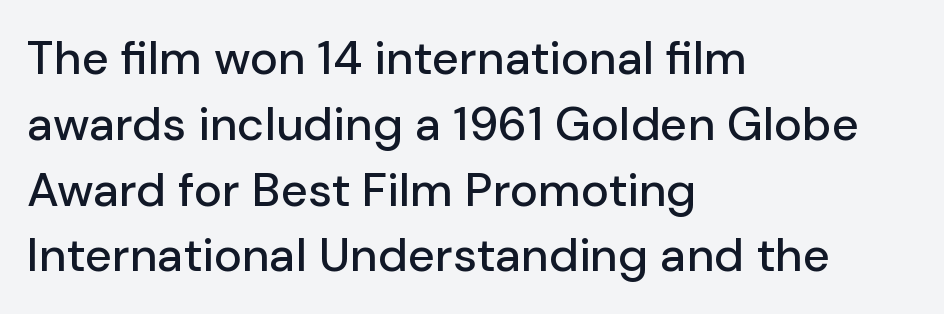
The image shows 47 px sans-serif type, upright; set left-aligned, normal line spacing (1.4x), normal letter spacing, not underlined; low stroke contrast and a medium x-height.
